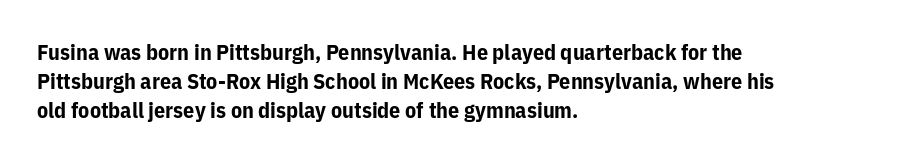
{"italic": "no", "bold": "yes", "underline": "no", "align": "left", "line_spacing": "normal", "line_spacing_ratio": 1.31, "letter_spacing": "normal", "letter_spacing_em": 0.0, "glyph_px": 22}
